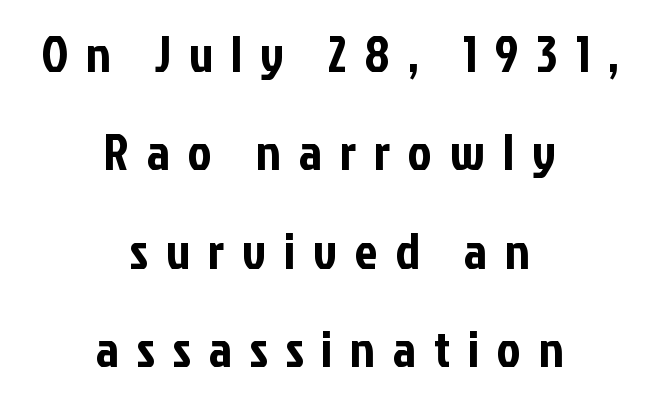
Q: Is the text italic (slanted)? A: No, it is upright.
Q: Is the typeface a serif or a sans-serif typeface? A: Sans-serif.
Q: Is the text underlined? A: No.
Q: How is the paragraph aligned? A: Centered.
Q: Is the spacing between letters normal or unusually wide? A: Unusually wide.
Q: Is the spacing between lines tight, normal or loose? A: Loose.
Q: Width (condensed, normal, or wide)? A: Condensed.
Q: Stroke contrast? A: Low.
Q: x-height? A: Medium.
Q: Monospaced? A: No.
